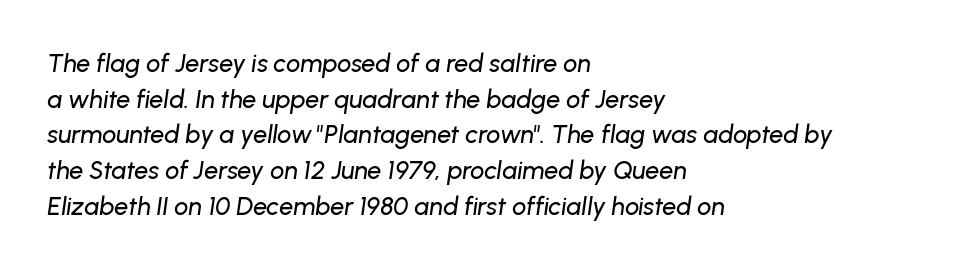
Compared with typical body copy, the letter spacing here is the same. Clear beneath every line of the passage. Alignment: flush left. The rendering uses a moderate line-height, typical for paragraphs. The font's italic variant was chosen for this text.
